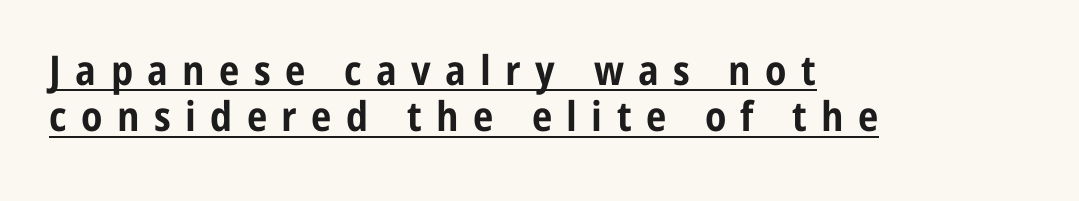
{"serif": "no", "italic": "no", "bold": "yes", "weight": "bold", "width": "condensed", "stroke_contrast": "low", "x_height": "medium", "monospaced": "no", "underline": "yes", "align": "left", "line_spacing": "tight", "line_spacing_ratio": 1.13, "letter_spacing": "wide", "letter_spacing_em": 0.35, "glyph_px": 41}
